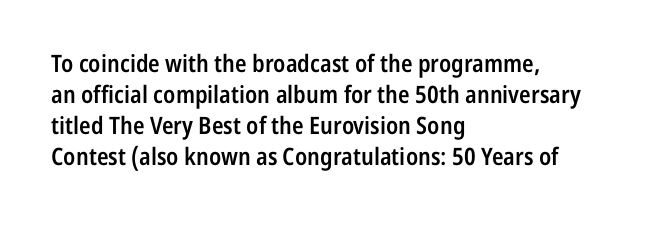
{"italic": "no", "bold": "semi", "underline": "no", "align": "left", "line_spacing": "normal", "line_spacing_ratio": 1.29, "letter_spacing": "normal", "letter_spacing_em": 0.0, "glyph_px": 24}
